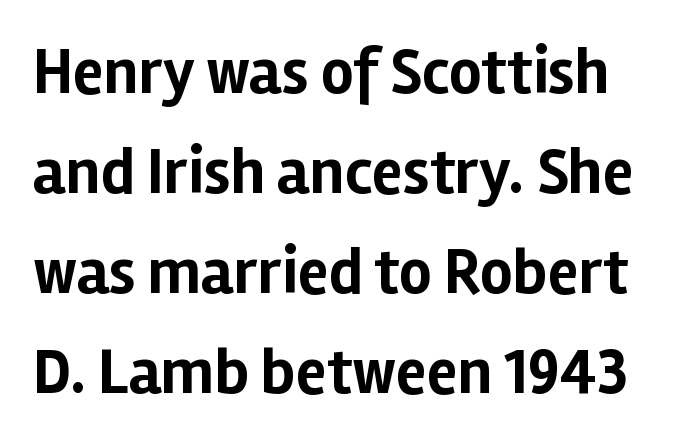
The image shows 64 px bold sans-serif type, upright; set normal line spacing (1.56x), normal letter spacing, not underlined; low stroke contrast and a medium x-height.
